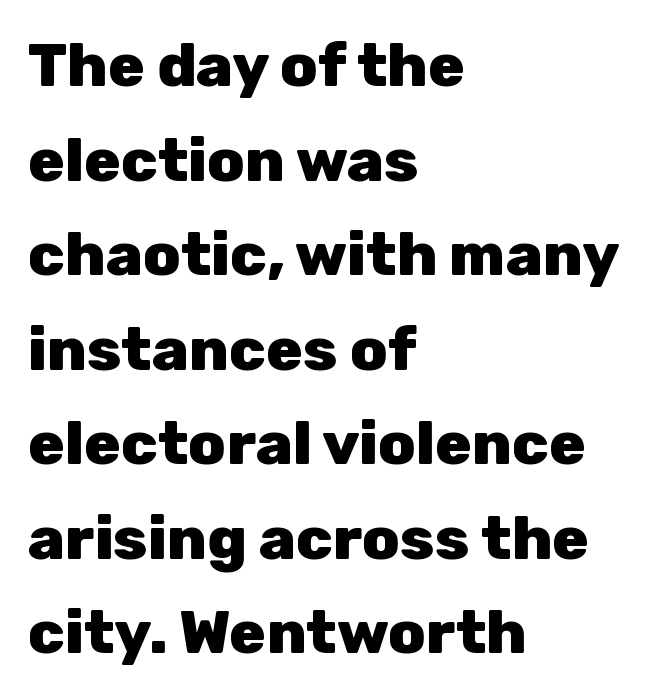
{"serif": "no", "italic": "no", "bold": "yes", "weight": "heavy", "width": "normal", "stroke_contrast": "low", "x_height": "medium", "monospaced": "no", "underline": "no", "align": "left", "line_spacing": "normal", "line_spacing_ratio": 1.55, "letter_spacing": "normal", "letter_spacing_em": 0.0, "glyph_px": 61}
